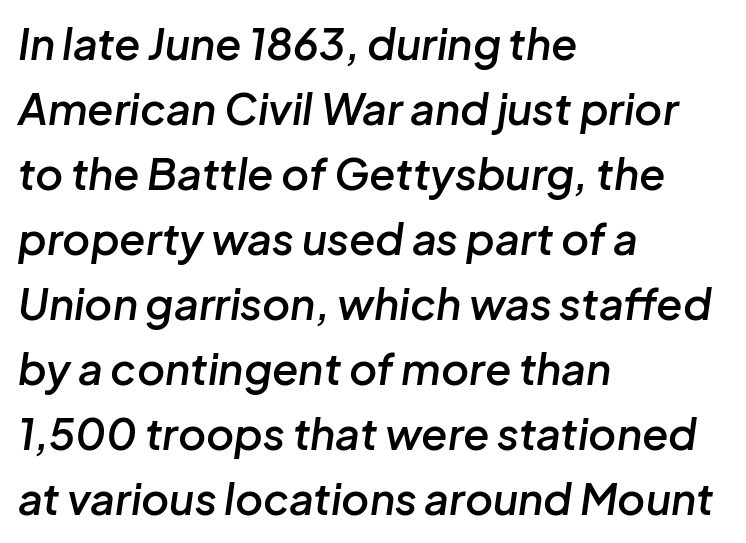
These lines were composed using italics. A classic flush-left, rag-right setting is used for this passage. The letters sit at their default tracking, neither squeezed nor spread. Note the varied advance widths — an 'i' is clearly narrower than an 'm'.
